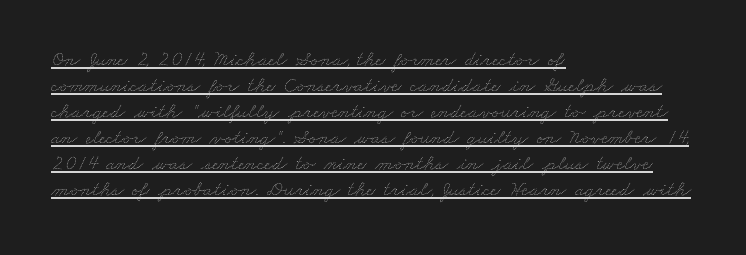
Compared with a centered layout, this one pins lines to the left instead. Each word holds together tightly as a unit, with standard inter-letter gaps. A typographer would call this underscored text. Is the type heavy? It reads as light-to-regular instead.
